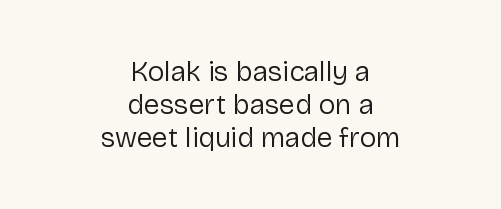
The image shows 28 px regular-weight sans-serif type, upright; set centered, line spacing 1.17x, normal letter spacing, not underlined; low stroke contrast and a medium x-height.
